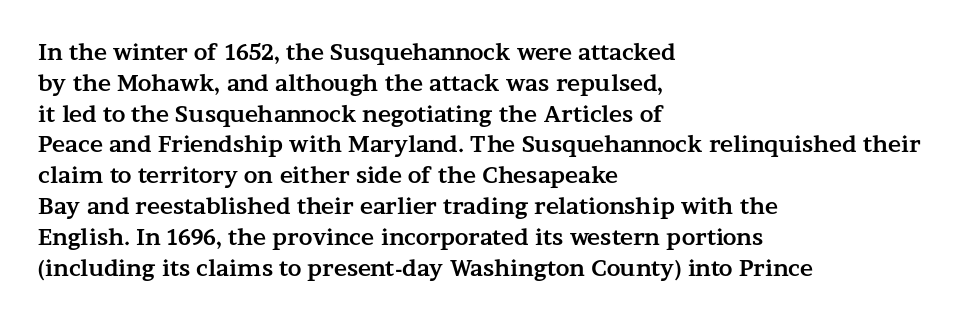
Q: Is the text bold? A: Yes.
Q: Is the text italic (slanted)? A: No, it is upright.
Q: Is the text underlined? A: No.
Q: How is the paragraph aligned? A: Left-aligned.
Q: Is the spacing between letters normal or unusually wide? A: Normal.
Q: Is the spacing between lines tight, normal or loose? A: Normal.
